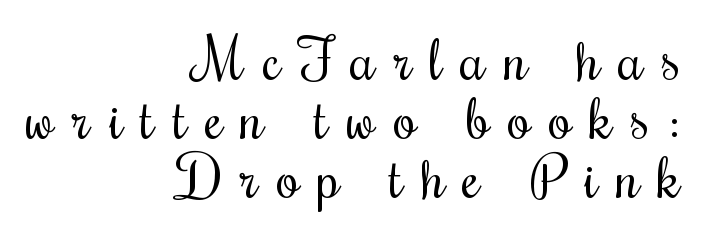
{"bold": "no", "weight": "regular", "width": "condensed", "stroke_contrast": "medium", "x_height": "small", "monospaced": "no", "underline": "no", "align": "right", "line_spacing": "tight", "line_spacing_ratio": 1.02, "letter_spacing": "wide", "letter_spacing_em": 0.32, "glyph_px": 58}
